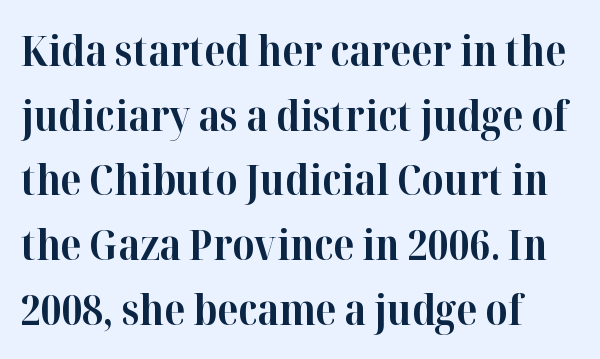
Q: Is the text bold? A: Yes.
Q: Is the text italic (slanted)? A: No, it is upright.
Q: Is the typeface a serif or a sans-serif typeface? A: Serif.
Q: Is the text underlined? A: No.
Q: How is the paragraph aligned? A: Left-aligned.
Q: Is the spacing between letters normal or unusually wide? A: Normal.
Q: Is the spacing between lines tight, normal or loose? A: Normal.
Q: Width (condensed, normal, or wide)? A: Normal.
Q: Stroke contrast? A: High.
Q: x-height? A: Medium.
Q: Monospaced? A: No.
